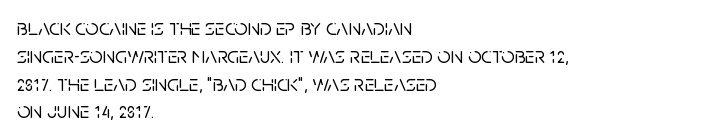
Q: Is the text italic (slanted)? A: No, it is upright.
Q: Is the text underlined? A: No.
Q: How is the paragraph aligned? A: Left-aligned.
Q: Is the spacing between letters normal or unusually wide? A: Normal.
